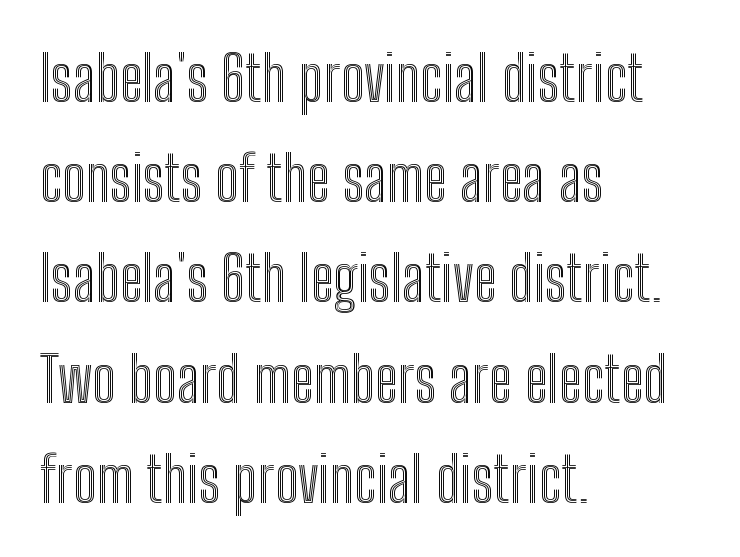
{"italic": "no", "width": "condensed", "x_height": "medium", "monospaced": "no", "underline": "no", "align": "left", "line_spacing": "normal", "line_spacing_ratio": 1.59, "letter_spacing": "normal", "letter_spacing_em": 0.0, "glyph_px": 63}
